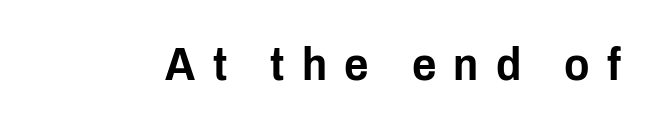
{"serif": "no", "italic": "no", "width": "condensed", "stroke_contrast": "low", "x_height": "medium", "monospaced": "no", "underline": "no", "letter_spacing": "wide", "letter_spacing_em": 0.37, "glyph_px": 47}
